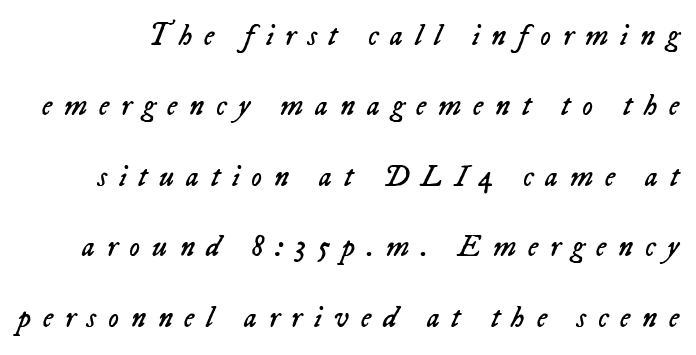
Note the varied advance widths — an 'i' is clearly narrower than an 'm'. Whoever set this chose breathing room over compactness in the vertical rhythm. In terms of posture, this sample is oblique. No heavy texture on the line: the type isn't bold.
